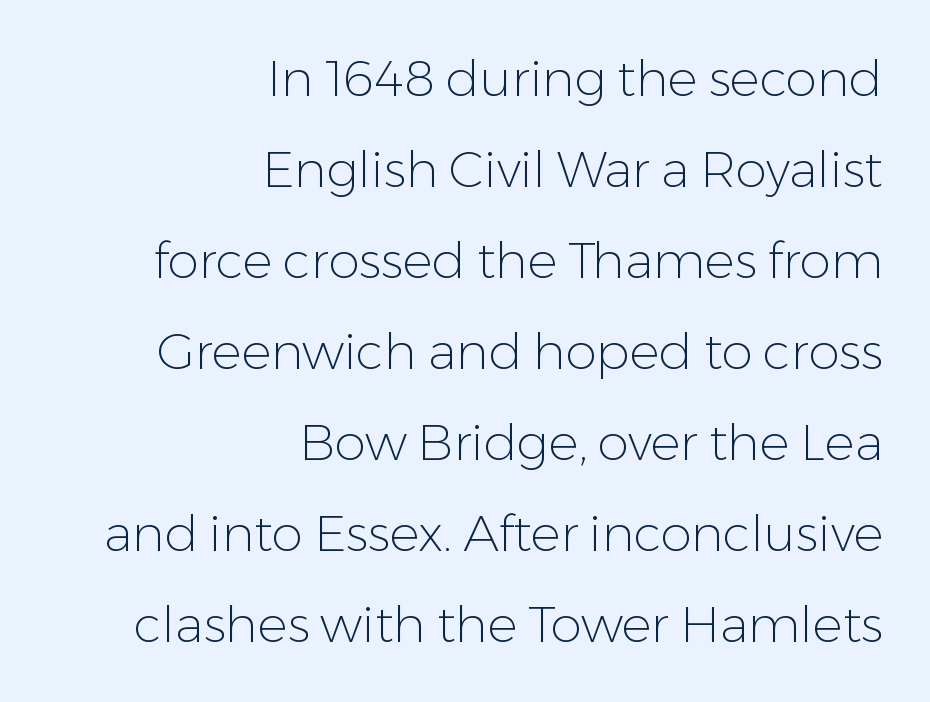
The image shows 50 px light sans-serif type, upright; set right-aligned, line spacing 1.82x, normal letter spacing, not underlined; low stroke contrast and a medium x-height.
